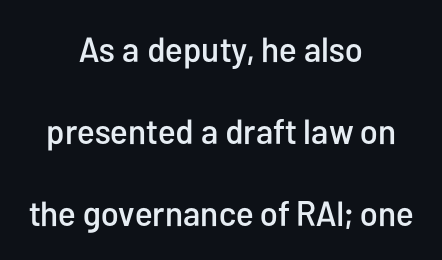
A great deal of white space separates one row of letters from the next. Unmarked baselines from the first word to the last. This sample uses an upright cut, with every glyph sitting square on the baseline. The characters display no serif detailing; their extremities are plain.
